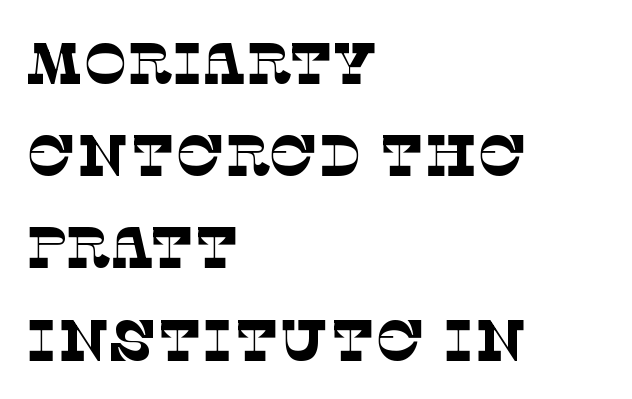
The rendering keeps characters at their native spacing. Casual observation: everything's shoved over to the left. Unlike a clean sans, this face finishes its strokes with serifs. Rows of type keep a routine distance in the vertical direction.
